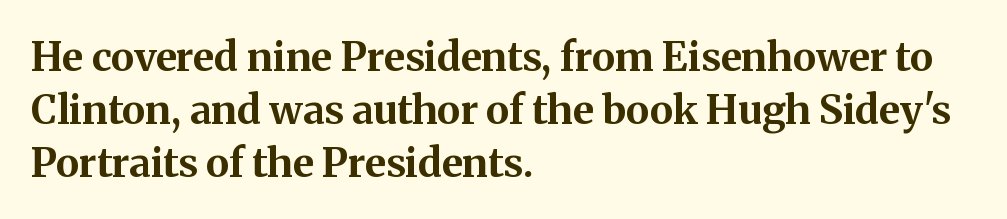
Strong, thick strokes mark this as bold type. Italic: no, the glyphs are upright roman. The space beneath each line is pristine and unruled. This sample uses a serif face. Each letter keeps its own natural width here, so spacing adapts to shape.
